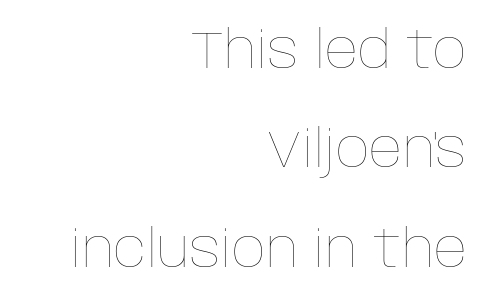
{"italic": "no", "bold": "no", "weight": "thin", "width": "normal", "stroke_contrast": "low", "x_height": "large", "monospaced": "no", "underline": "no", "align": "right", "line_spacing": "loose", "line_spacing_ratio": 1.91, "letter_spacing": "normal", "letter_spacing_em": 0.0, "glyph_px": 52}
